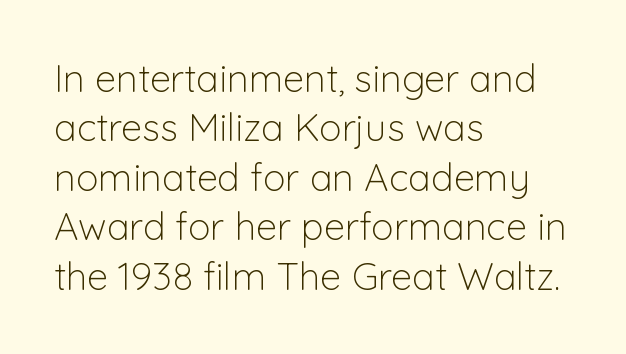
The vertical gap from one line to the next is medium. This reads as an unemphasized weight, regular at the heaviest. Is this a fixed-width face? No — the glyphs have proportional, varying widths. These lines keep a tight, regular rhythm from letter to letter. Does the type have serifs? No, each stem ends abruptly.
